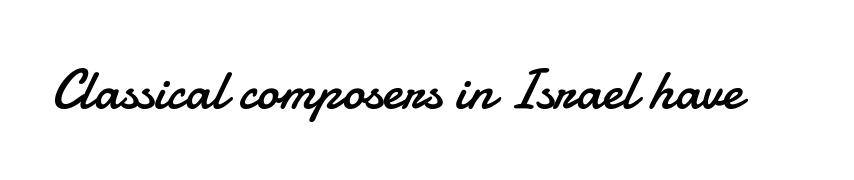
{"serif": "no", "bold": "no", "weight": "regular", "width": "normal", "stroke_contrast": "low", "x_height": "small", "monospaced": "no", "underline": "no", "letter_spacing": "normal", "letter_spacing_em": 0.0, "glyph_px": 56}
